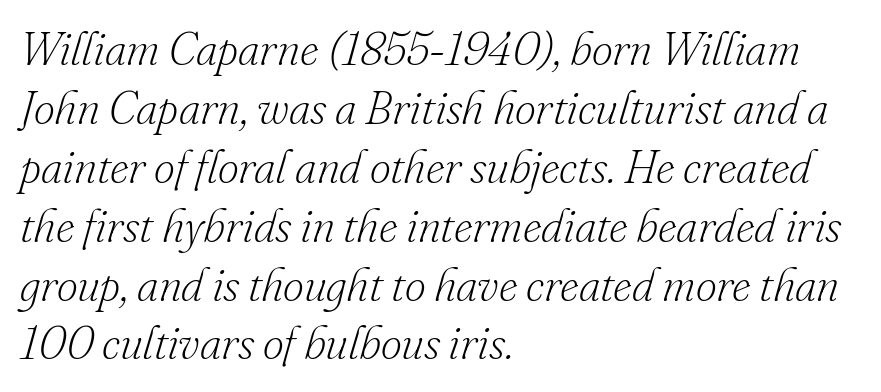
Q: Is the text bold? A: No.
Q: Is the text italic (slanted)? A: Yes, it leans right by about 16 degrees.
Q: Is the typeface a serif or a sans-serif typeface? A: Serif.
Q: Is the text underlined? A: No.
Q: How is the paragraph aligned? A: Left-aligned.
Q: Is the spacing between letters normal or unusually wide? A: Normal.
Q: Is the spacing between lines tight, normal or loose? A: Normal.
Q: Width (condensed, normal, or wide)? A: Normal.
Q: Stroke contrast? A: Low.
Q: x-height? A: Small.
Q: Monospaced? A: No.
